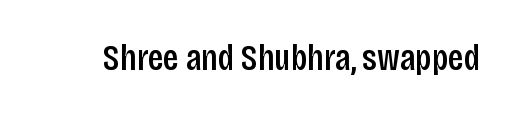
The image shows 37 px condensed sans-serif type, upright; set normal letter spacing, not underlined; low stroke contrast and a large x-height.
